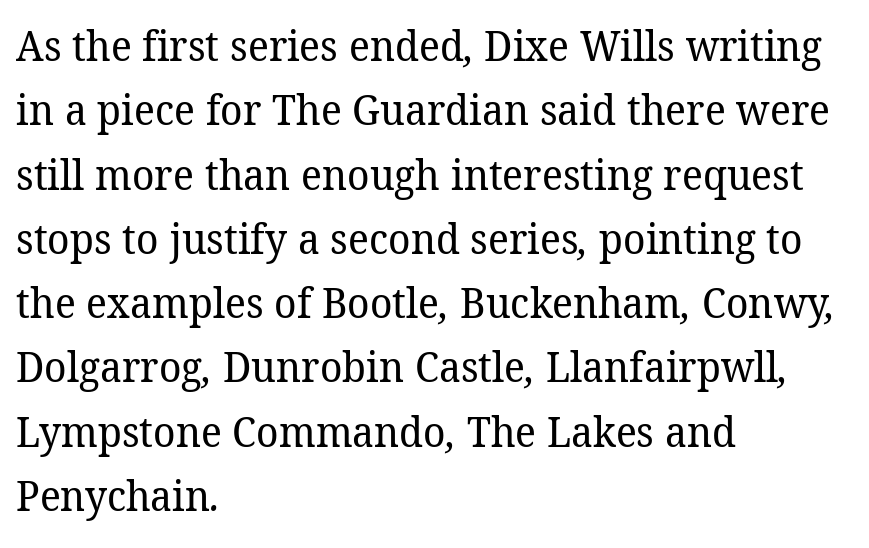
Q: Is the text bold? A: No.
Q: Is the typeface a serif or a sans-serif typeface? A: Serif.
Q: Is the text underlined? A: No.
Q: How is the paragraph aligned? A: Left-aligned.
Q: Is the spacing between letters normal or unusually wide? A: Normal.
Q: Is the spacing between lines tight, normal or loose? A: Normal.
Q: Width (condensed, normal, or wide)? A: Normal.
Q: Stroke contrast? A: Low.
Q: x-height? A: Medium.
Q: Monospaced? A: No.
